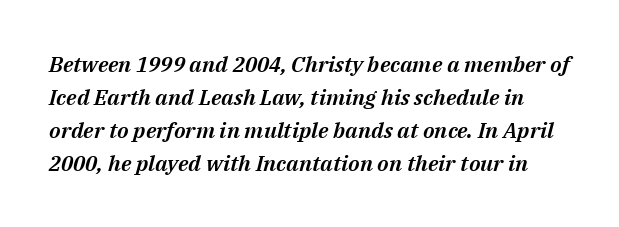
{"italic": "yes", "lean": "right", "slant_degrees": 14, "underline": "no", "line_spacing": "normal", "line_spacing_ratio": 1.5, "letter_spacing": "normal", "letter_spacing_em": 0.0, "glyph_px": 22}
